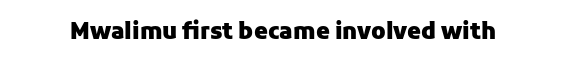
{"italic": "no", "bold": "yes", "underline": "no", "letter_spacing": "normal", "letter_spacing_em": 0.0, "glyph_px": 22}
